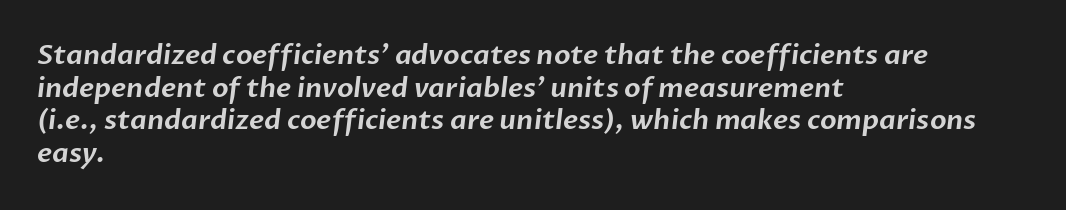
The image shows 27 px text type; set left-aligned, line spacing 1.21x, normal letter spacing, not underlined.
